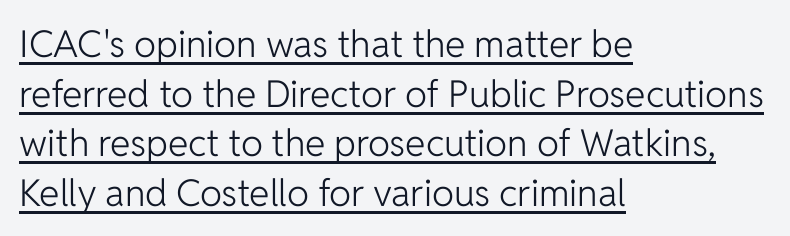
{"serif": "no", "italic": "no", "bold": "no", "weight": "light", "width": "normal", "stroke_contrast": "low", "x_height": "medium", "monospaced": "no", "underline": "yes", "align": "left", "line_spacing": "normal", "line_spacing_ratio": 1.34, "letter_spacing": "normal", "letter_spacing_em": 0.0, "glyph_px": 37}
